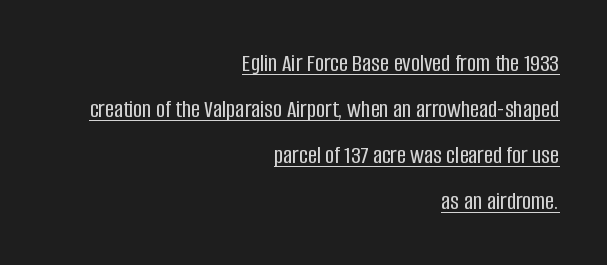
Is the letter spacing exaggerated? No — it looks like the ordinary default. A rule runs beneath these lines of type. Which margin do the lines hug? The right one — the left edge is uneven. A typesetter would mark this as roman, not italic.
